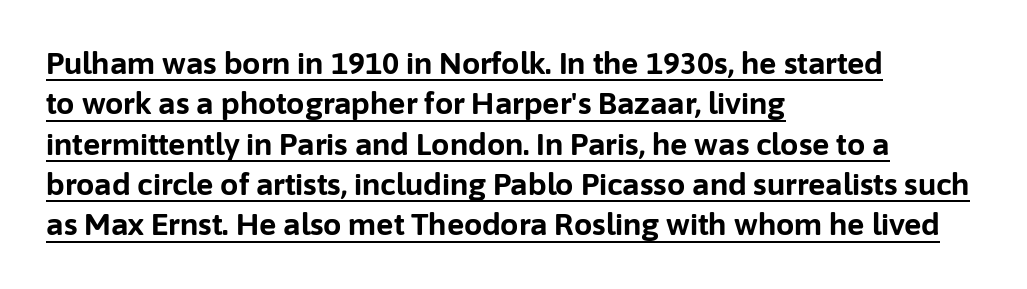
The image shows 29 px bold sans-serif type, upright; set left-aligned, normal line spacing (1.39x), normal letter spacing, underlined; low stroke contrast and a medium x-height.
